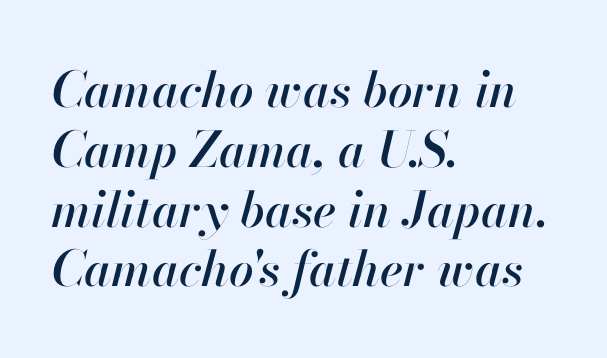
The image shows 49 px text type, italic (leaning right); set left-aligned, line spacing 1.22x, normal letter spacing, not underlined; high stroke contrast and a small x-height.
